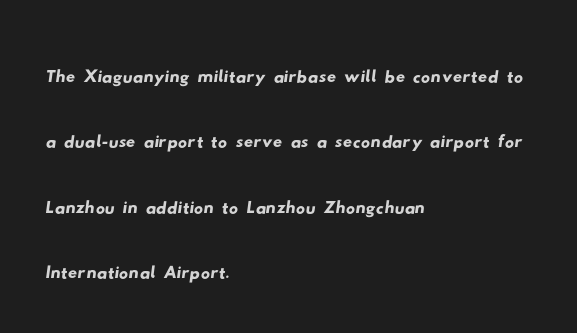
Think of a printed novel: that variable character pitch is what you see here. This sample uses a sans-serif face. Every row of glyphs begins at an identical x-position on the left. The block of text has a typical density, with ordinary space between rows. Only glyphs here, with clear space below each row. What stands out about the letter spacing? Nothing — it is the standard amount.
